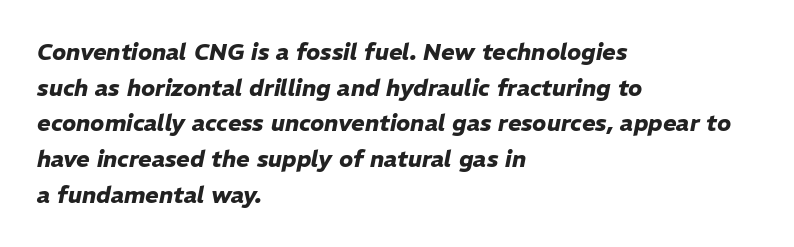
The image shows 23 px bold type, italic (leaning right); set left-aligned, normal line spacing (1.55x), normal letter spacing, not underlined.
